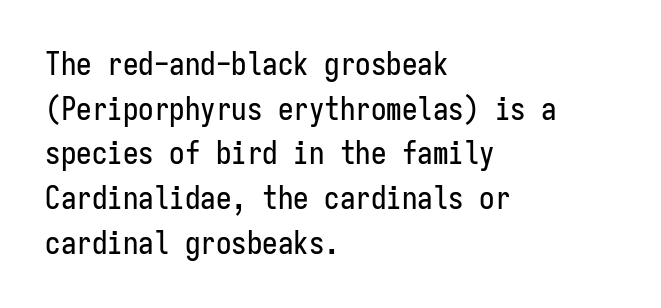
Q: Is the text italic (slanted)? A: No, it is upright.
Q: Is the typeface a serif or a sans-serif typeface? A: Sans-serif.
Q: Is the text underlined? A: No.
Q: How is the paragraph aligned? A: Left-aligned.
Q: Is the spacing between letters normal or unusually wide? A: Normal.
Q: Is the spacing between lines tight, normal or loose? A: Normal.
Q: Width (condensed, normal, or wide)? A: Condensed.
Q: Stroke contrast? A: Low.
Q: x-height? A: Medium.
Q: Monospaced? A: Yes.
